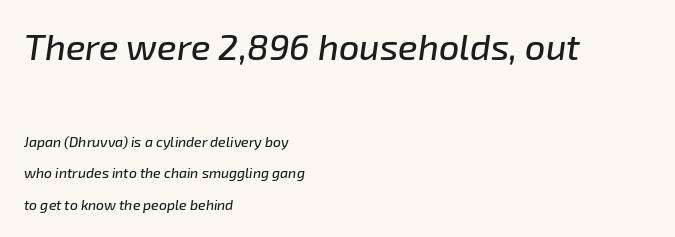
Q: Is the text italic (slanted)? A: Yes, it leans right by about 8 degrees.
Q: Is the text underlined? A: No.
Q: How is the paragraph aligned? A: Left-aligned.
Q: Is the spacing between letters normal or unusually wide? A: Normal.
Q: Is the spacing between lines tight, normal or loose? A: Loose.
Q: Which block of text is set in a larger size, the first (top) or the second (bottom)? A: The first (top) one.
Q: Width (condensed, normal, or wide)? A: Normal.
Q: Stroke contrast? A: Low.
Q: x-height? A: Medium.
Q: Monospaced? A: No.
